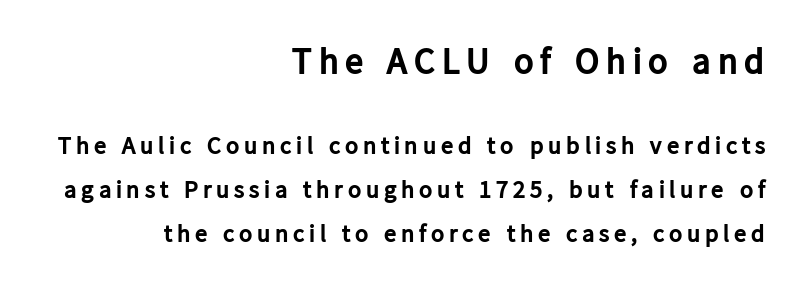
The image shows 37 px bold sans-serif type, upright; set right-aligned, line spacing 1.75x, not underlined; the first (top) block is 1.48x larger; low stroke contrast and a medium x-height.
